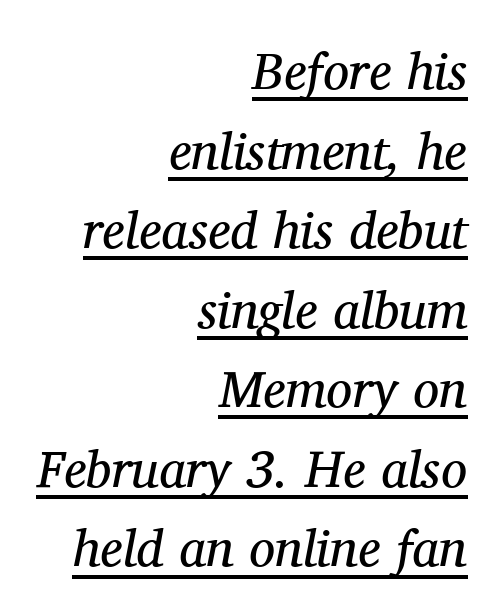
Nobody touched the tracking dial on this one. A continuous stroke trails under the words, as in a hyperlink. The text block is weighted toward the right margin, trailing off unevenly leftward. Serifs: yes, visible at the terminals of the letterforms. Quick note: italic.
